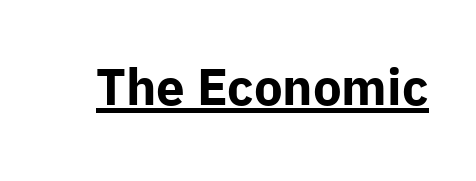
The characters look thick and weighty, a clear bold. A typesetter would call this proportional, since set widths differ per character. Each letter's strokes conclude bluntly, with no projecting serifs. Each word holds together tightly as a unit, with standard inter-letter gaps.
